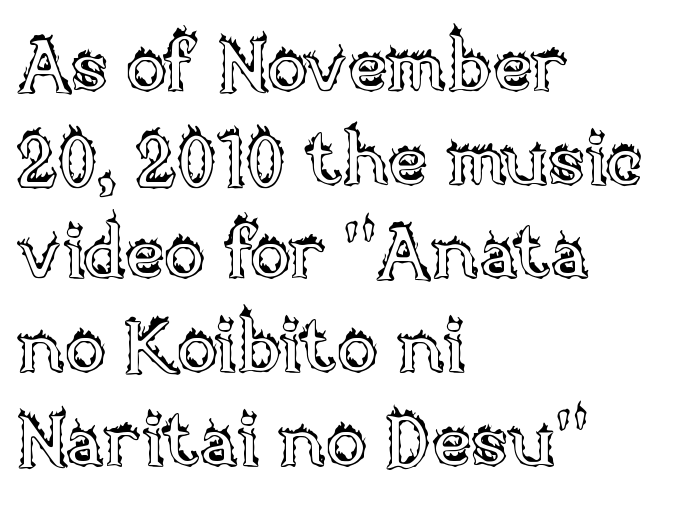
{"italic": "no", "width": "normal", "x_height": "large", "monospaced": "no", "underline": "no", "align": "left", "line_spacing": "normal", "line_spacing_ratio": 1.25, "letter_spacing": "normal", "letter_spacing_em": 0.0, "glyph_px": 75}
